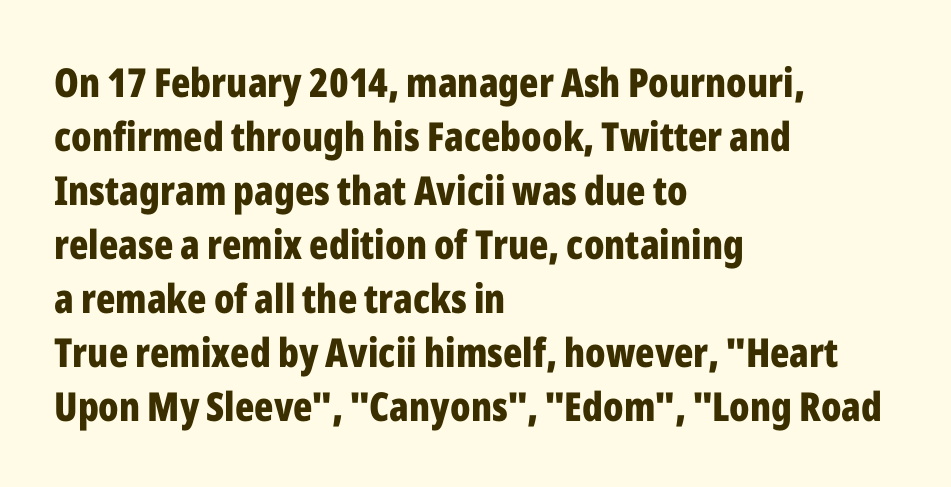
{"serif": "no", "italic": "no", "bold": "yes", "weight": "bold", "width": "condensed", "stroke_contrast": "low", "x_height": "medium", "monospaced": "no", "underline": "no", "align": "left", "line_spacing": "normal", "line_spacing_ratio": 1.35, "letter_spacing": "normal", "letter_spacing_em": 0.0, "glyph_px": 40}
